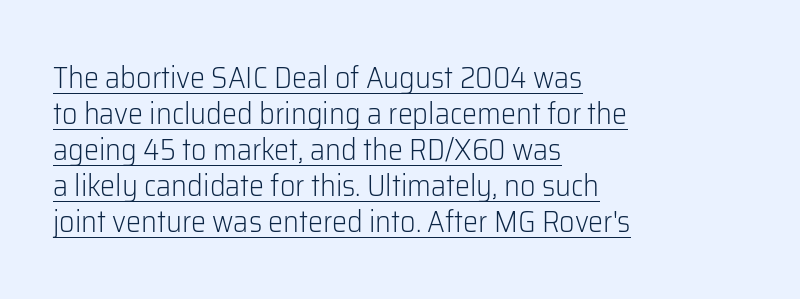
{"serif": "no", "italic": "no", "bold": "no", "weight": "light", "width": "normal", "stroke_contrast": "low", "x_height": "medium", "monospaced": "no", "underline": "yes", "align": "left", "line_spacing_ratio": 1.2, "letter_spacing": "normal", "letter_spacing_em": 0.0, "glyph_px": 30}
